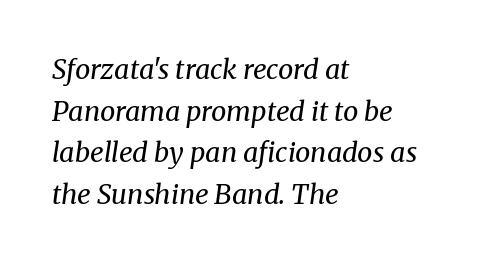
Q: Is the text bold? A: No.
Q: Is the text italic (slanted)? A: Yes, it leans right by about 8 degrees.
Q: Is the text underlined? A: No.
Q: How is the paragraph aligned? A: Left-aligned.
Q: Is the spacing between letters normal or unusually wide? A: Normal.
Q: Is the spacing between lines tight, normal or loose? A: Normal.
